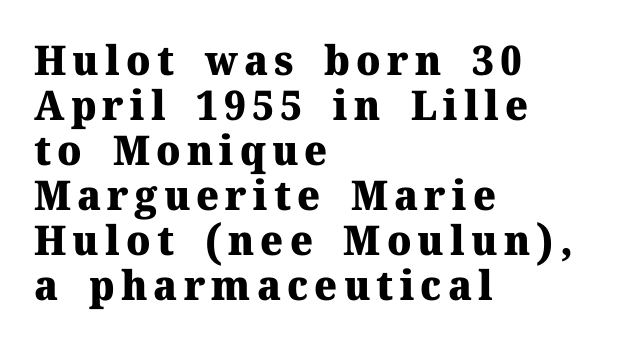
Check where the strokes stop: tiny serifs finish them off. This sample is left-justified, so line endings fall wherever the words run out. Does the lettering tilt? It doesn't — this is upright. The glyphs are unaccompanied by any horizontal stroke below them. The passage shown stacks its lines with hardly any gap.
